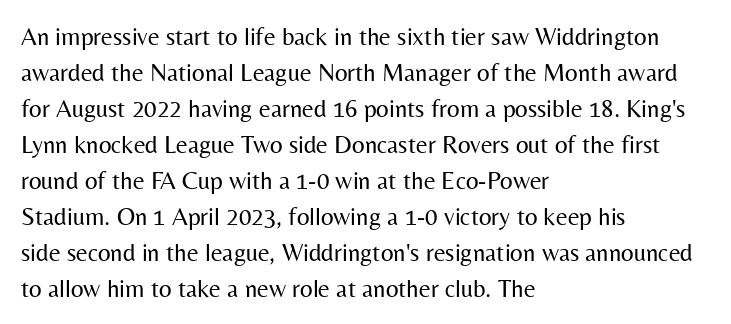
Q: Is the text bold? A: No.
Q: Is the text italic (slanted)? A: No, it is upright.
Q: Is the text underlined? A: No.
Q: How is the paragraph aligned? A: Left-aligned.
Q: Is the spacing between letters normal or unusually wide? A: Normal.
Q: Is the spacing between lines tight, normal or loose? A: Normal.
